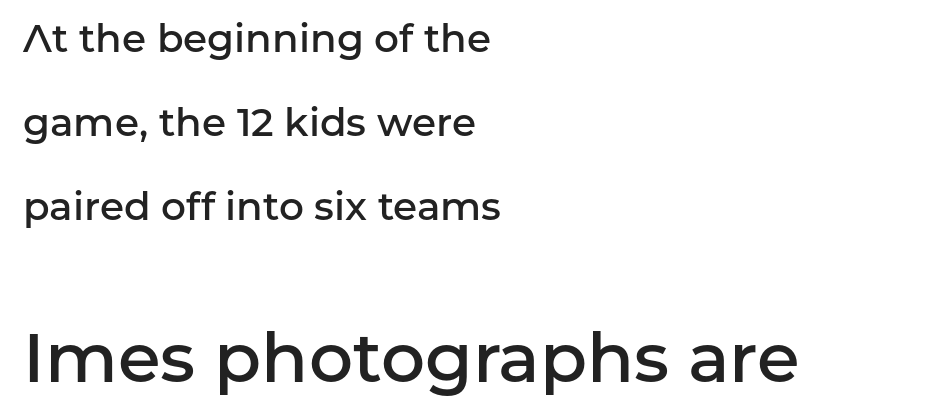
Q: Is the text bold? A: Semi-bold.
Q: Is the text italic (slanted)? A: No, it is upright.
Q: Is the typeface a serif or a sans-serif typeface? A: Sans-serif.
Q: Is the text underlined? A: No.
Q: How is the paragraph aligned? A: Left-aligned.
Q: Is the spacing between letters normal or unusually wide? A: Normal.
Q: Is the spacing between lines tight, normal or loose? A: Loose.
Q: Which block of text is set in a larger size, the first (top) or the second (bottom)? A: The second (bottom) one.
Q: Width (condensed, normal, or wide)? A: Normal.
Q: Stroke contrast? A: Low.
Q: x-height? A: Medium.
Q: Monospaced? A: No.
